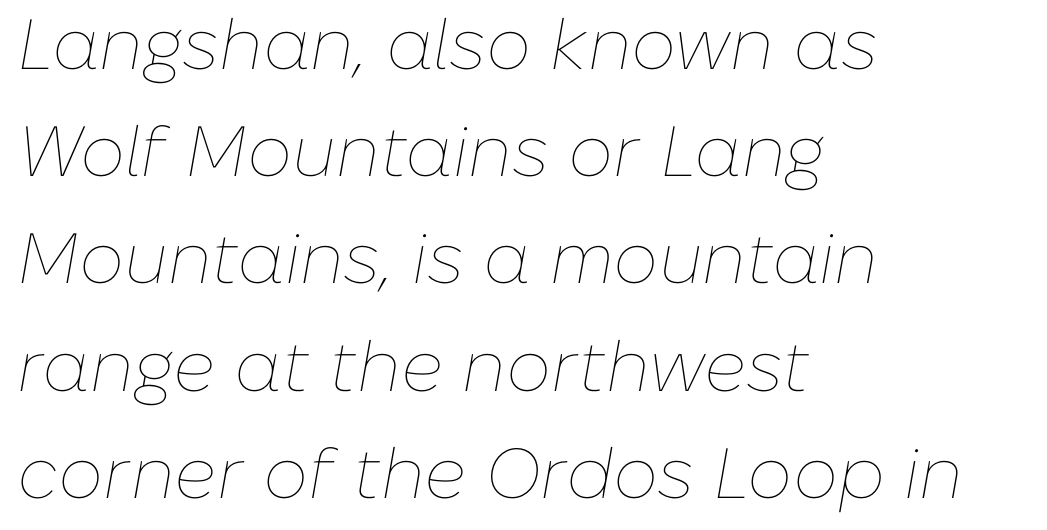
Q: Is the text bold? A: No.
Q: Is the text italic (slanted)? A: Yes, it leans right by about 10 degrees.
Q: Is the text underlined? A: No.
Q: How is the paragraph aligned? A: Left-aligned.
Q: Is the spacing between letters normal or unusually wide? A: Normal.
Q: Is the spacing between lines tight, normal or loose? A: Normal.
Q: Width (condensed, normal, or wide)? A: Normal.
Q: Stroke contrast? A: Low.
Q: x-height? A: Medium.
Q: Monospaced? A: No.
